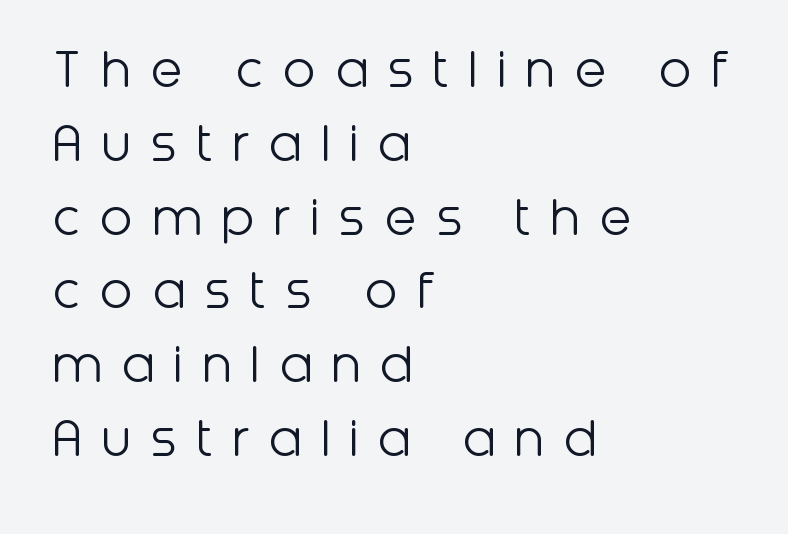
Q: Is the text bold? A: No.
Q: Is the text italic (slanted)? A: No, it is upright.
Q: Is the typeface a serif or a sans-serif typeface? A: Sans-serif.
Q: Is the text underlined? A: No.
Q: How is the paragraph aligned? A: Left-aligned.
Q: Is the spacing between letters normal or unusually wide? A: Unusually wide.
Q: Width (condensed, normal, or wide)? A: Normal.
Q: Stroke contrast? A: Low.
Q: x-height? A: Medium.
Q: Monospaced? A: No.
